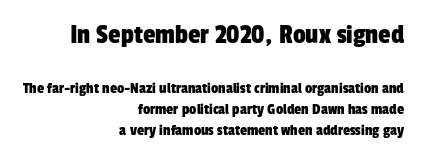
Q: Is the typeface a serif or a sans-serif typeface? A: Sans-serif.
Q: Is the text underlined? A: No.
Q: How is the paragraph aligned? A: Right-aligned.
Q: Is the spacing between letters normal or unusually wide? A: Normal.
Q: Is the spacing between lines tight, normal or loose? A: Normal.
Q: Which block of text is set in a larger size, the first (top) or the second (bottom)? A: The first (top) one.
Q: Width (condensed, normal, or wide)? A: Condensed.
Q: Stroke contrast? A: Low.
Q: x-height? A: Medium.
Q: Monospaced? A: No.
